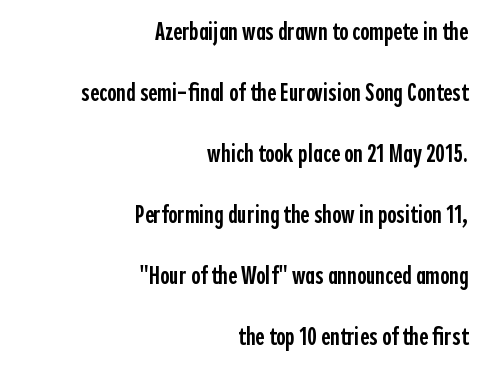
The space between consecutive lines is lavish. The typesetting leans somewhat heavy: a semibold. The setting favours the right margin, as signatures and pull-quotes sometimes do. Posture: straight, roman, zero tilt. Is the letter spacing exaggerated? No — it looks like the ordinary default.
